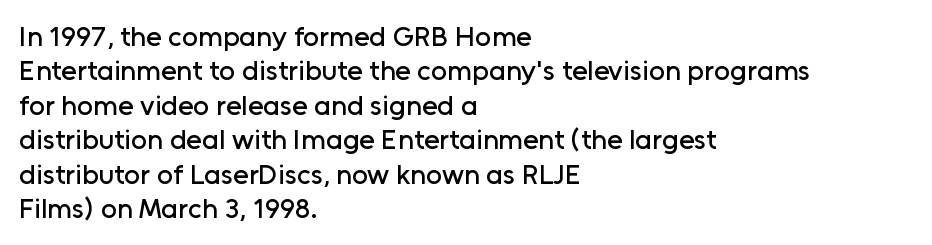
The image shows 28 px sans-serif type, upright; set left-aligned, line spacing 1.23x, normal letter spacing, not underlined; low stroke contrast and a medium x-height.
